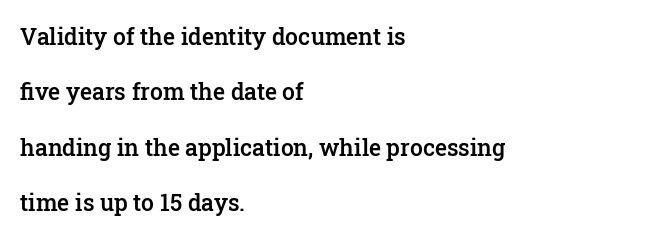
{"italic": "no", "bold": "semi", "underline": "no", "align": "left", "line_spacing": "loose", "line_spacing_ratio": 2.41, "letter_spacing": "normal", "letter_spacing_em": 0.0, "glyph_px": 23}
